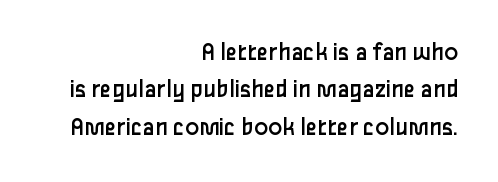
A light-to-regular cut is what we see here. Each word holds together tightly as a unit, with standard inter-letter gaps. Line spacing here is normal. Compared with a flush-left layout, this one pins lines to the opposite, right side. Notice how the stems are strictly vertical — no italics here.
